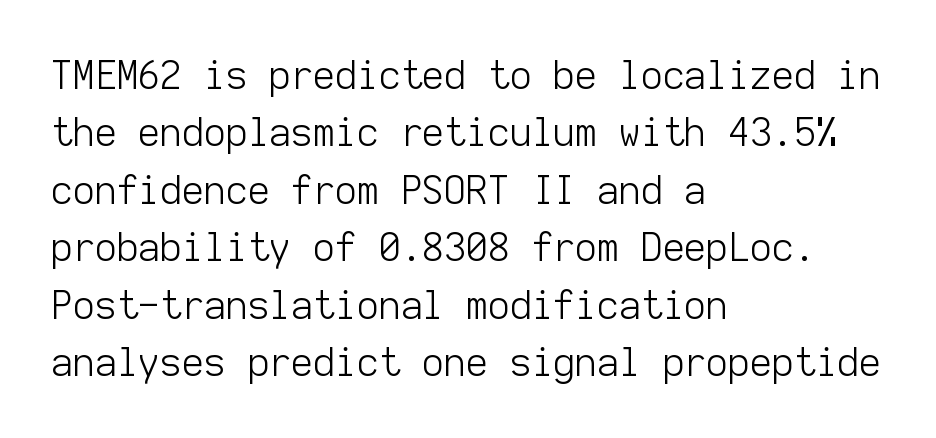
The image shows 38 px light sans-serif type, upright, monospaced; set left-aligned, normal line spacing (1.51x), normal letter spacing, not underlined; low stroke contrast and a medium x-height.
